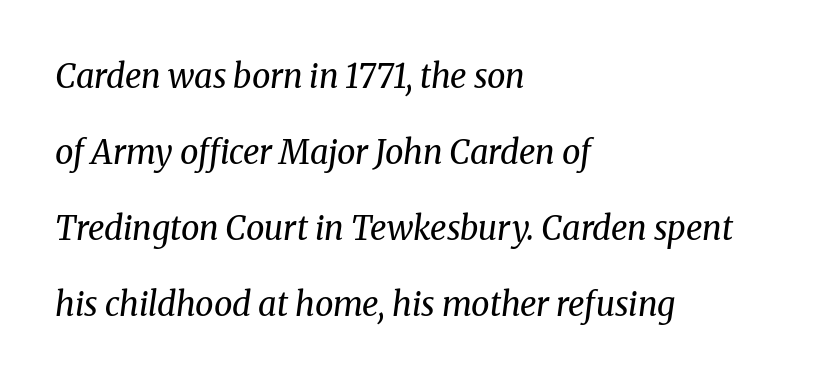
{"serif": "yes", "italic": "yes", "lean": "right", "slant_degrees": 8, "bold": "no", "weight": "regular", "width": "normal", "stroke_contrast": "medium", "x_height": "medium", "monospaced": "no", "underline": "no", "align": "left", "line_spacing": "loose", "line_spacing_ratio": 2.3, "letter_spacing": "normal", "letter_spacing_em": 0.0, "glyph_px": 33}
